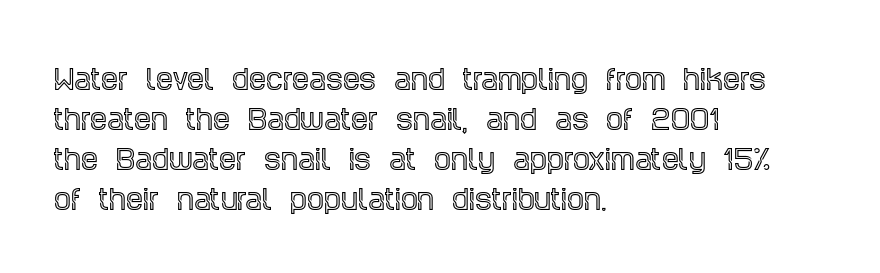
{"italic": "no", "underline": "no", "align": "left", "line_spacing": "normal", "line_spacing_ratio": 1.48, "letter_spacing": "normal", "letter_spacing_em": 0.0, "glyph_px": 27}
